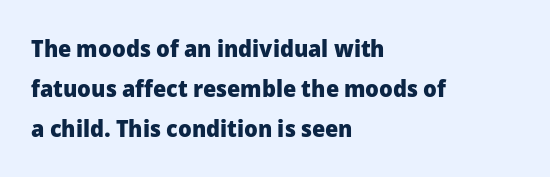
The type is set solid horizontally, with unmodified tracking. Lines of text with bare space underneath. Each line starts at the same left margin while the right side varies. On the weight axis this lands at bold, roughly 700. The axis of the letterforms is exactly vertical. The lines sit at an ordinary, default distance from one another.
